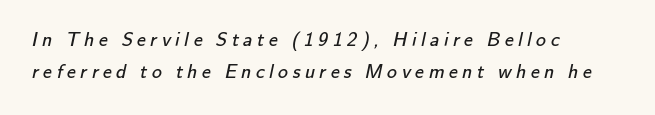
{"bold": "no", "underline": "no", "align": "left", "line_spacing": "normal", "line_spacing_ratio": 1.62, "letter_spacing": "wide", "letter_spacing_em": 0.22, "glyph_px": 20}
